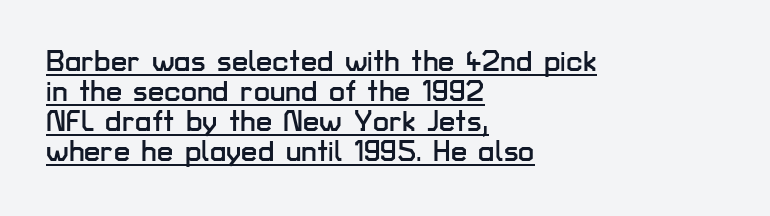
Q: Is the text italic (slanted)? A: No, it is upright.
Q: Is the typeface a serif or a sans-serif typeface? A: Sans-serif.
Q: Is the text underlined? A: Yes.
Q: How is the paragraph aligned? A: Left-aligned.
Q: Is the spacing between letters normal or unusually wide? A: Normal.
Q: Is the spacing between lines tight, normal or loose? A: Tight.
Q: Width (condensed, normal, or wide)? A: Normal.
Q: Stroke contrast? A: Low.
Q: x-height? A: Medium.
Q: Monospaced? A: No.
